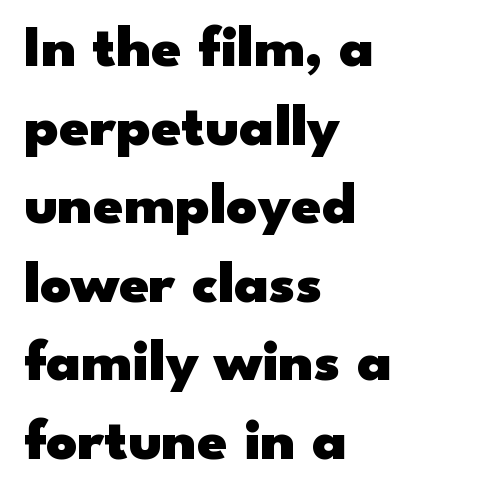
{"serif": "no", "italic": "no", "bold": "yes", "weight": "heavy", "width": "wide", "stroke_contrast": "low", "x_height": "small", "monospaced": "no", "underline": "no", "align": "left", "line_spacing": "normal", "line_spacing_ratio": 1.31, "letter_spacing": "normal", "letter_spacing_em": 0.0, "glyph_px": 60}
